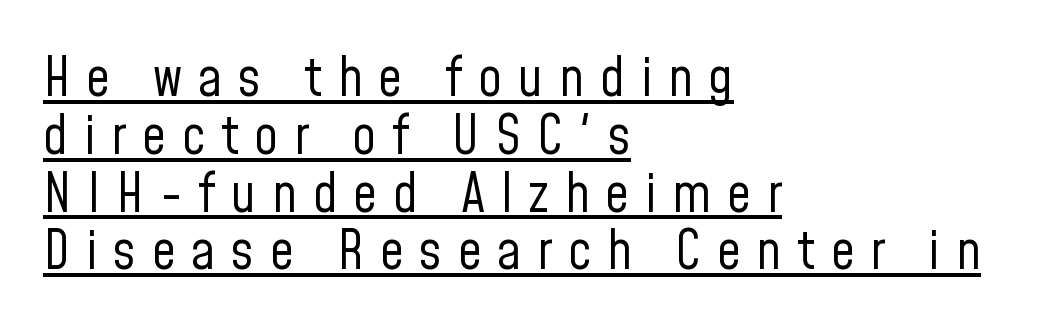
{"serif": "no", "italic": "no", "bold": "no", "weight": "regular", "width": "condensed", "stroke_contrast": "low", "x_height": "medium", "monospaced": "no", "underline": "yes", "align": "left", "line_spacing": "tight", "line_spacing_ratio": 1.09, "letter_spacing": "wide", "letter_spacing_em": 0.3, "glyph_px": 53}
